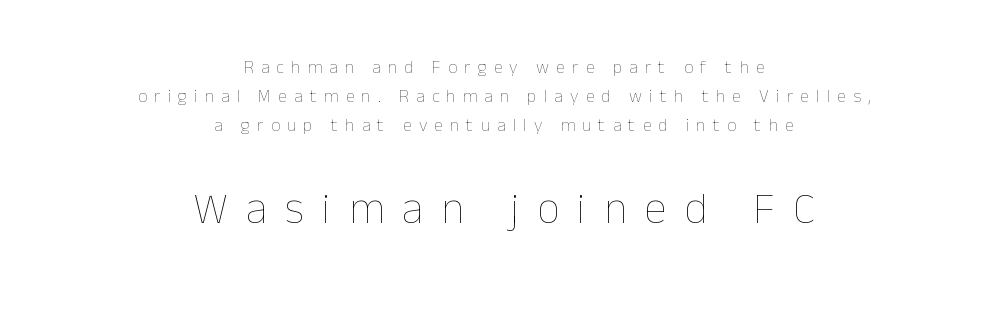
Q: Is the text bold? A: No.
Q: Is the text italic (slanted)? A: No, it is upright.
Q: Is the text underlined? A: No.
Q: How is the paragraph aligned? A: Centered.
Q: Is the spacing between letters normal or unusually wide? A: Unusually wide.
Q: Is the spacing between lines tight, normal or loose? A: Normal.
Q: Which block of text is set in a larger size, the first (top) or the second (bottom)? A: The second (bottom) one.
Q: Width (condensed, normal, or wide)? A: Normal.
Q: Stroke contrast? A: Low.
Q: x-height? A: Medium.
Q: Monospaced? A: No.
